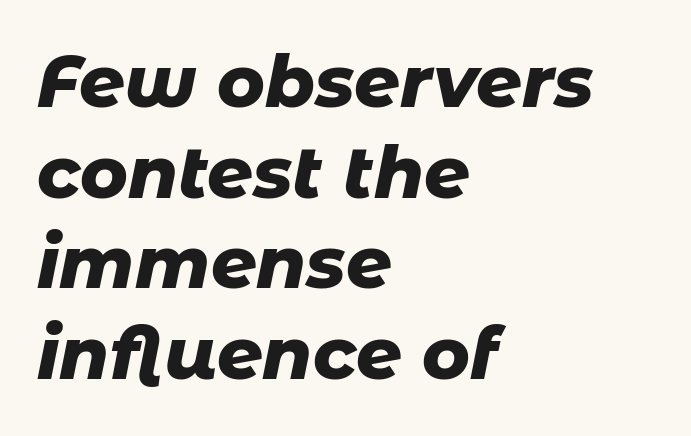
Glyph-to-glyph distance matches everyday printed text. The space between consecutive lines is moderate. Varying glyph widths throughout — classic text-font behaviour. Compared with ordinary roman type, these characters are visibly tilted. The setting favours the left margin, as ordinary paragraphs usually do.
